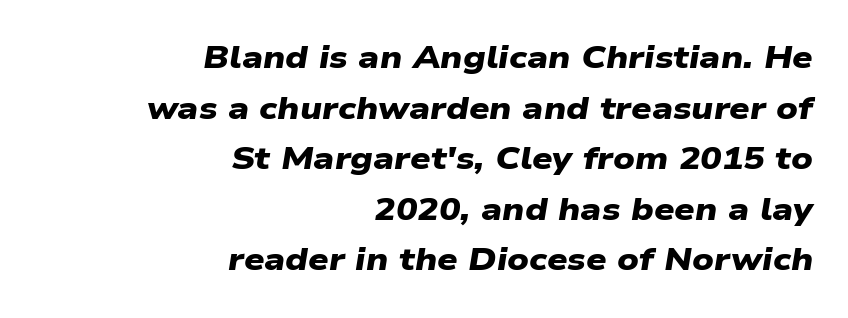
{"serif": "no", "bold": "yes", "weight": "heavy", "width": "wide", "stroke_contrast": "low", "x_height": "medium", "monospaced": "no", "underline": "no", "align": "right", "line_spacing": "normal", "line_spacing_ratio": 1.58, "letter_spacing": "normal", "letter_spacing_em": 0.0, "glyph_px": 32}
